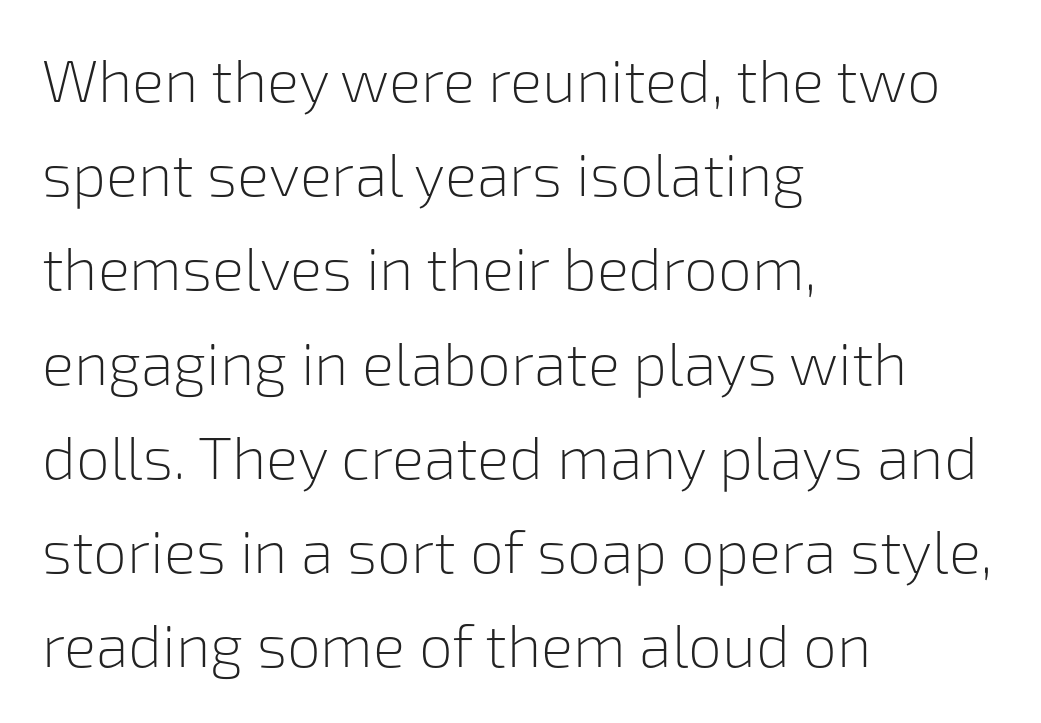
The image shows 60 px light sans-serif type, upright; set left-aligned, normal line spacing (1.57x), normal letter spacing, not underlined; low stroke contrast and a medium x-height.
